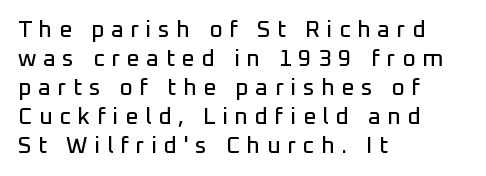
Compared with a centered layout, this one pins lines to the left instead. Leading: standard. A typesetter would call this heavily tracked-out type. Designer's note — italics off, roman on. The gap between lines stays unmarked.
